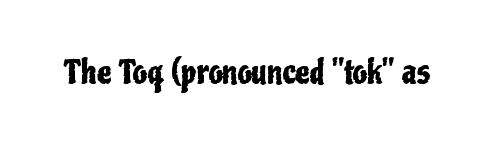
{"serif": "no", "italic": "no", "width": "condensed", "stroke_contrast": "low", "x_height": "medium", "monospaced": "no", "underline": "no", "letter_spacing": "normal", "letter_spacing_em": 0.0, "glyph_px": 32}
